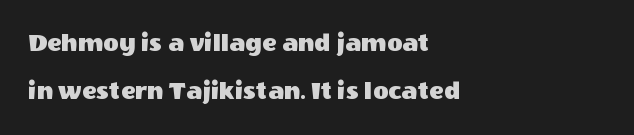
The image shows 27 px text type, upright; set left-aligned, line spacing 1.78x, normal letter spacing, not underlined.
